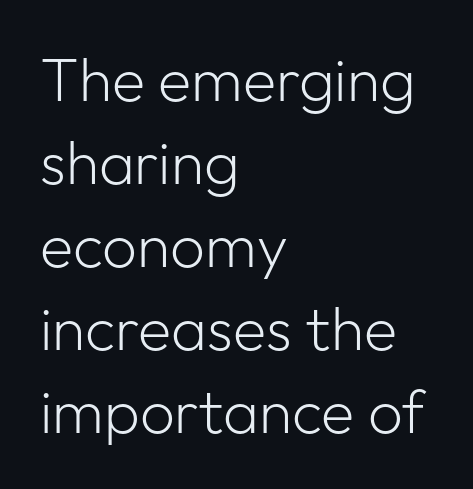
A typesetter would mark this as roman, not italic. Notice how descenders clear the ascenders below comfortably — that's standard leading. The rendering shows plain stroke endings on the letterforms — a sans-serif design. Glyph-to-glyph distance matches everyday printed text.
